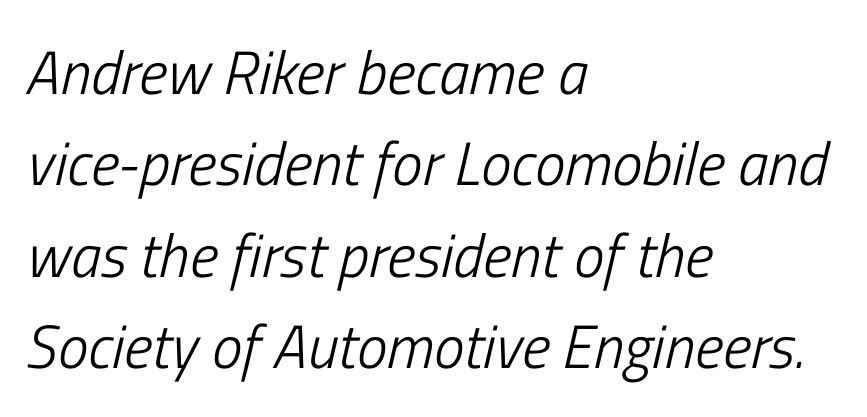
Weight: regular or lighter. The lettering tilts uniformly, giving the passage an italic look. Whoever set this chose a conventional vertical rhythm. Characters follow at the spacing the type designer built in.
